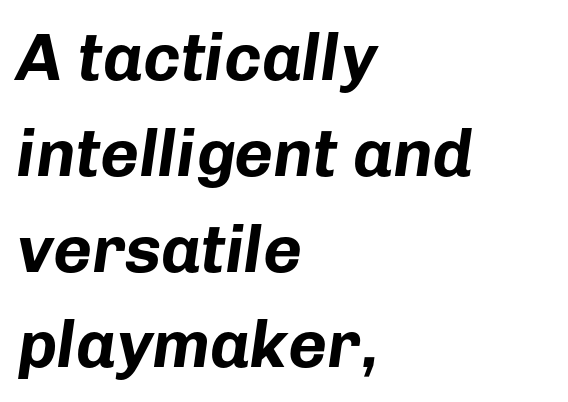
The type is set solid horizontally, with unmodified tracking. The rendering uses a moderate line-height, typical for paragraphs. A student would call this left alignment; a typographer would say flush left, rag right. Set as a true bold cut, around the 700 mark.
